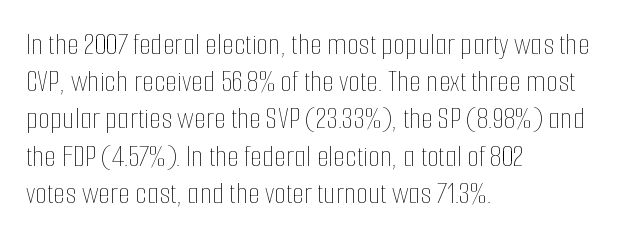
{"italic": "no", "bold": "no", "weight": "thin", "width": "condensed", "stroke_contrast": "low", "x_height": "medium", "monospaced": "no", "underline": "no", "align": "left", "line_spacing_ratio": 1.2, "letter_spacing": "normal", "letter_spacing_em": 0.0, "glyph_px": 31}
